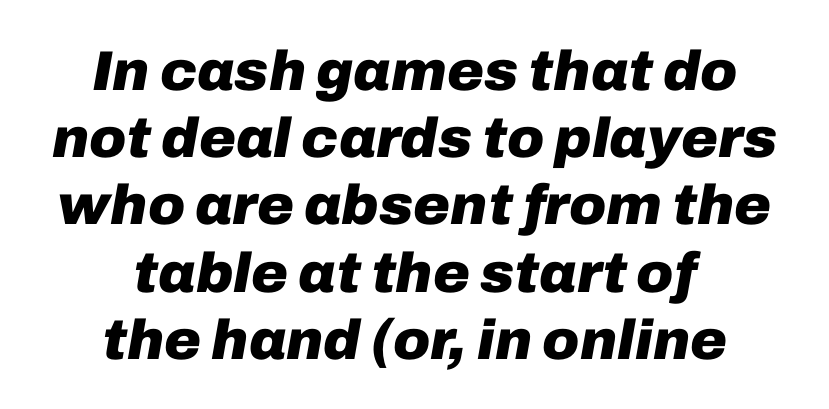
Q: Is the text bold? A: Yes.
Q: Is the text italic (slanted)? A: Yes, it leans right by about 10 degrees.
Q: Is the text underlined? A: No.
Q: How is the paragraph aligned? A: Centered.
Q: Is the spacing between letters normal or unusually wide? A: Normal.
Q: Width (condensed, normal, or wide)? A: Normal.
Q: Stroke contrast? A: Low.
Q: x-height? A: Medium.
Q: Monospaced? A: No.
